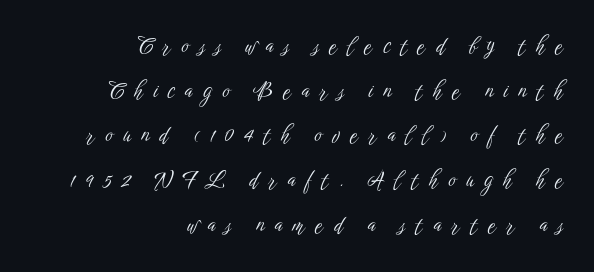
The image shows 22 px text type; set right-aligned, loose line spacing (2.03x), unusually wide letter spacing (+0.47 em), not underlined.
